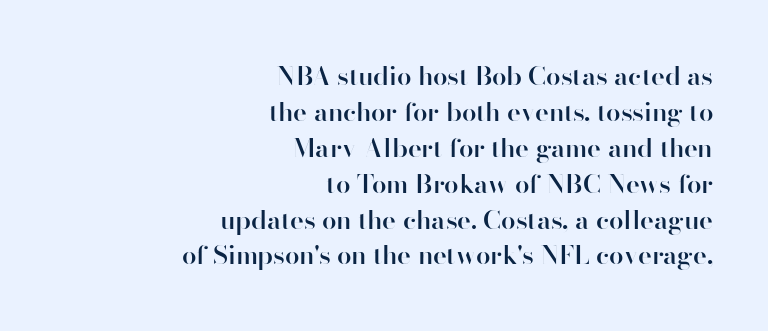
The image shows 26 px text type, upright; set right-aligned, normal line spacing (1.38x), normal letter spacing, not underlined.
